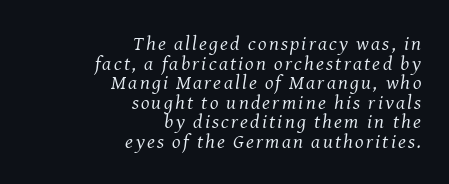
Short and long lines alike share a common ending point at right. The strokes are not fattened; the text isn't bold. In terms of leading, this rendering errs on the cramped side. Unmarked baselines from the first word to the last. Every character sits at an angle, as italics do.
